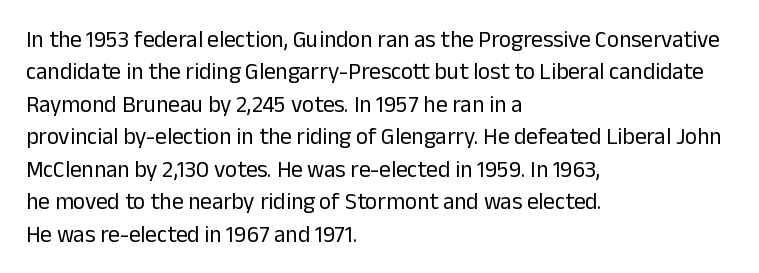
The image shows 23 px text type, upright; set left-aligned, normal line spacing (1.41x), normal letter spacing, not underlined.
